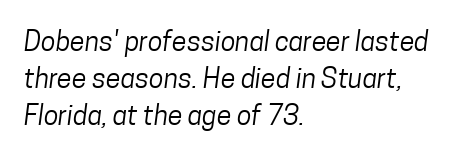
The image shows 27 px text type; set left-aligned, normal line spacing (1.37x), normal letter spacing, not underlined.
